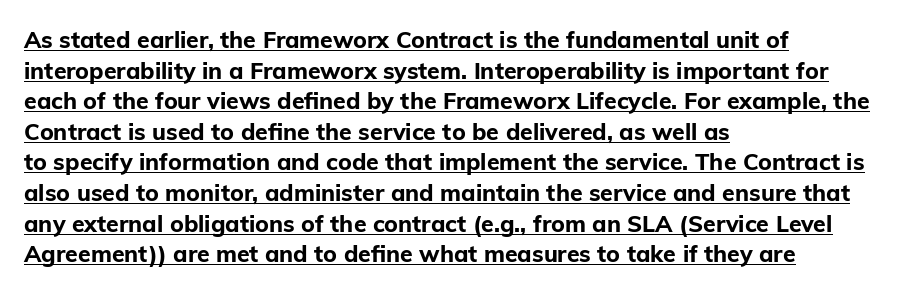
Q: Is the text bold? A: Yes.
Q: Is the text italic (slanted)? A: No, it is upright.
Q: Is the text underlined? A: Yes.
Q: How is the paragraph aligned? A: Left-aligned.
Q: Is the spacing between letters normal or unusually wide? A: Normal.
Q: Is the spacing between lines tight, normal or loose? A: Normal.
